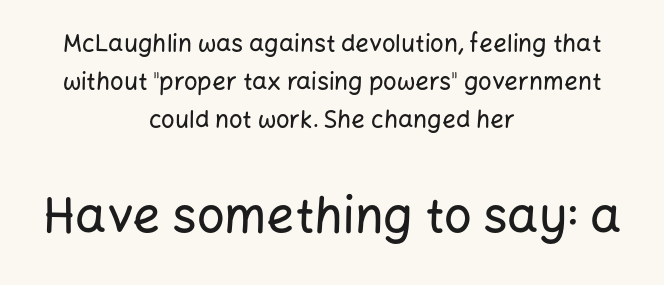
Note the varied advance widths — an 'i' is clearly narrower than an 'm'. Rows of type keep a routine distance in the vertical direction. Leftover space on each line is divided equally before and after the words. Words float on clear page, feet unadorned. The block sitting lower on the canvas is the one with enlarged characters.
